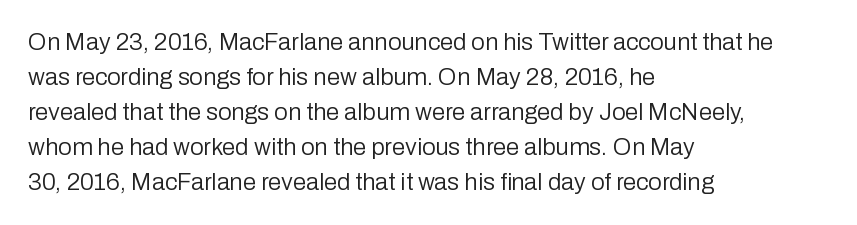
{"italic": "no", "bold": "no", "underline": "no", "align": "left", "line_spacing": "normal", "line_spacing_ratio": 1.46, "letter_spacing": "normal", "letter_spacing_em": 0.0, "glyph_px": 24}
